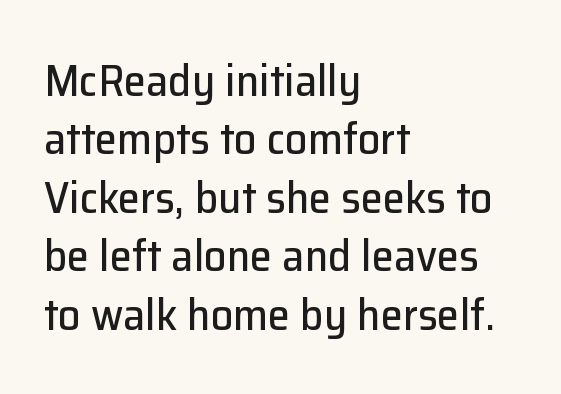
The image shows 45 px sans-serif type, upright; set left-aligned, normal line spacing (1.3x), normal letter spacing, not underlined; low stroke contrast and a medium x-height.
